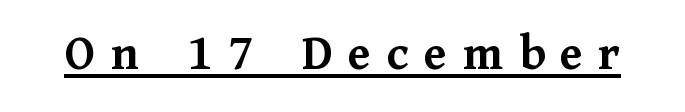
Notice how the stems are strictly vertical — no italics here. A continuous stroke trails under the words, as in a hyperlink. Proportional: the letters do not fall into vertical columns. Each glyph is drawn with heavy, bold strokes. Inter-character spacing is expanded well beyond the font's built-in metrics. A typesetter would label this face a serif.
